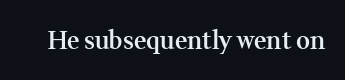
Q: Is the text bold? A: Semi-bold.
Q: Is the text italic (slanted)? A: No, it is upright.
Q: Is the text underlined? A: No.
Q: Is the spacing between letters normal or unusually wide? A: Normal.
